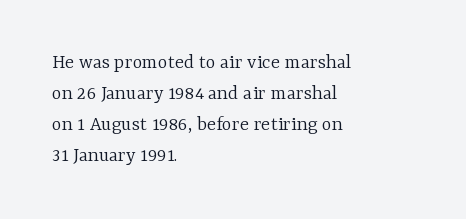
The image shows 21 px text type, upright; set left-aligned, normal line spacing (1.47x), normal letter spacing, not underlined.
